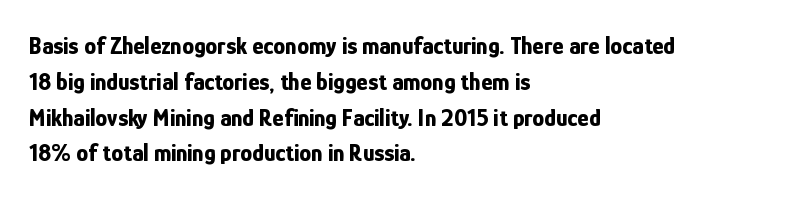
The image shows 24 px bold type, upright; set left-aligned, normal line spacing (1.49x), normal letter spacing, not underlined.
